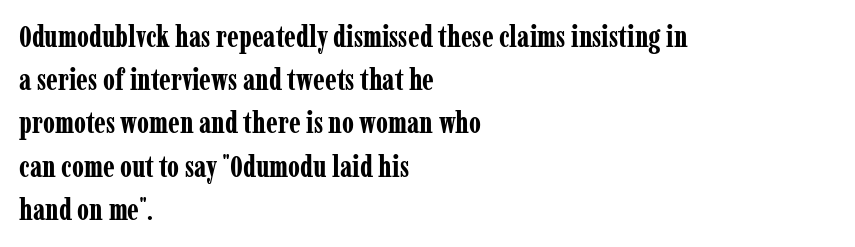
Q: Is the text bold? A: Yes.
Q: Is the text italic (slanted)? A: No, it is upright.
Q: Is the typeface a serif or a sans-serif typeface? A: Serif.
Q: Is the text underlined? A: No.
Q: How is the paragraph aligned? A: Left-aligned.
Q: Is the spacing between letters normal or unusually wide? A: Normal.
Q: Is the spacing between lines tight, normal or loose? A: Normal.
Q: Width (condensed, normal, or wide)? A: Condensed.
Q: Stroke contrast? A: Low.
Q: x-height? A: Medium.
Q: Monospaced? A: No.
